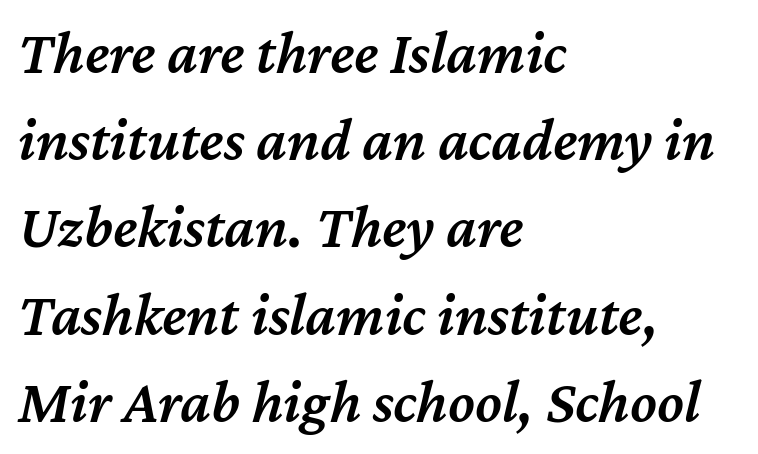
Q: Is the text bold? A: Semi-bold.
Q: Is the text italic (slanted)? A: Yes, it leans right by about 12 degrees.
Q: Is the text underlined? A: No.
Q: How is the paragraph aligned? A: Left-aligned.
Q: Is the spacing between letters normal or unusually wide? A: Normal.
Q: Is the spacing between lines tight, normal or loose? A: Normal.
Q: Width (condensed, normal, or wide)? A: Normal.
Q: Stroke contrast? A: Medium.
Q: x-height? A: Medium.
Q: Monospaced? A: No.
